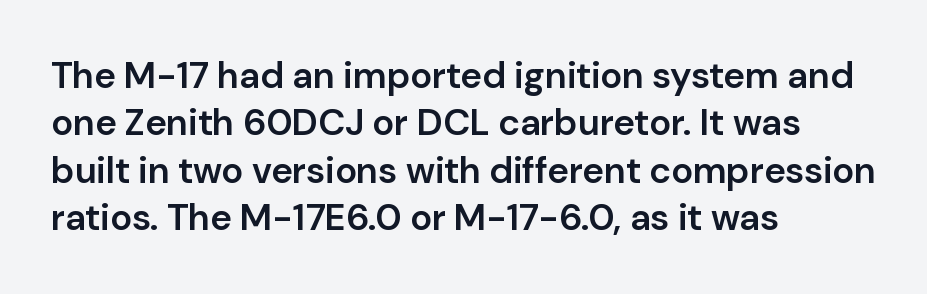
Quick note: underline off. Does the type have serifs? No, each stem ends abruptly. Designer's note — italics off, roman on. These lines carry some extra weight — a demibold, not a full bold.
